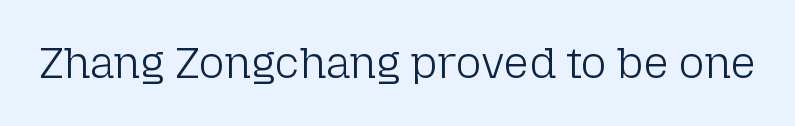
The image shows 44 px light sans-serif type, upright; set normal letter spacing, not underlined; low stroke contrast and a medium x-height.
